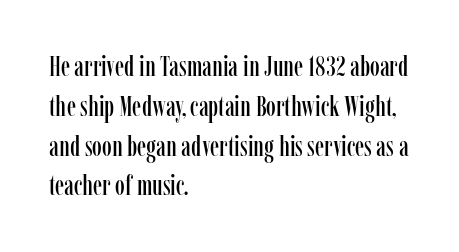
{"serif": "yes", "italic": "no", "width": "condensed", "stroke_contrast": "low", "x_height": "medium", "monospaced": "no", "underline": "no", "align": "left", "line_spacing": "normal", "line_spacing_ratio": 1.42, "letter_spacing": "normal", "letter_spacing_em": 0.0, "glyph_px": 28}
